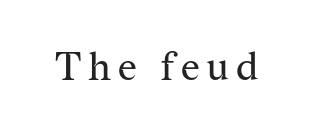
Q: Is the text bold? A: No.
Q: Is the text italic (slanted)? A: No, it is upright.
Q: Is the typeface a serif or a sans-serif typeface? A: Serif.
Q: Is the text underlined? A: No.
Q: Width (condensed, normal, or wide)? A: Normal.
Q: Stroke contrast? A: Medium.
Q: x-height? A: Medium.
Q: Monospaced? A: No.
